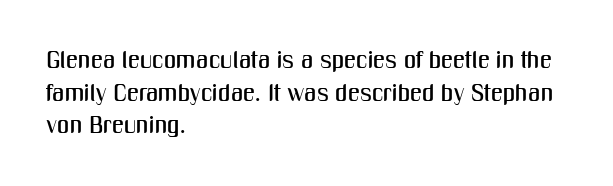
The vertical gap from one line to the next is medium. The rendering keeps characters at their native spacing. The axis of the letterforms is exactly vertical. Bare-footed words on every line. In CSS terms this would be text-align: left.
